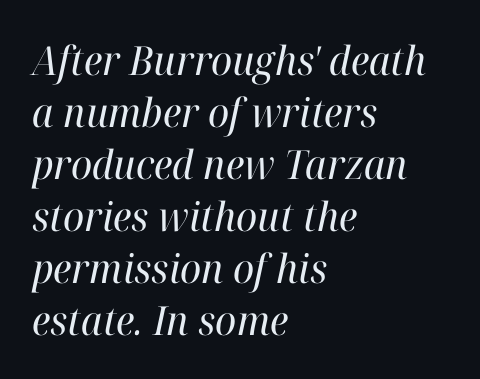
Q: Is the text bold? A: No.
Q: Is the text italic (slanted)? A: Yes, it leans right by about 12 degrees.
Q: Is the typeface a serif or a sans-serif typeface? A: Serif.
Q: Is the text underlined? A: No.
Q: How is the paragraph aligned? A: Left-aligned.
Q: Is the spacing between letters normal or unusually wide? A: Normal.
Q: Is the spacing between lines tight, normal or loose? A: Normal.
Q: Width (condensed, normal, or wide)? A: Normal.
Q: Stroke contrast? A: High.
Q: x-height? A: Medium.
Q: Monospaced? A: No.
